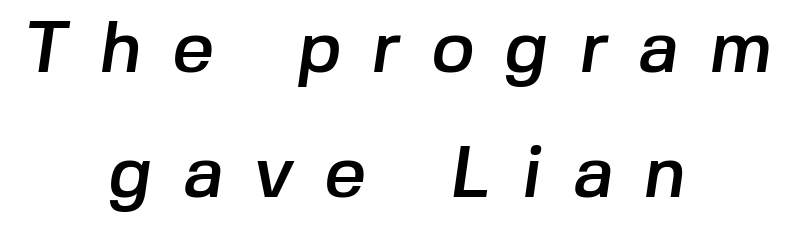
You can tell from the bare stems that sans-serif type was used. This sample is center-justified, so both line endings float freely. Descenders are the only things crossing below the line. These lines are rendered in a variable-pitch font. These lines have a slow, spaced-out rhythm from letter to letter.
